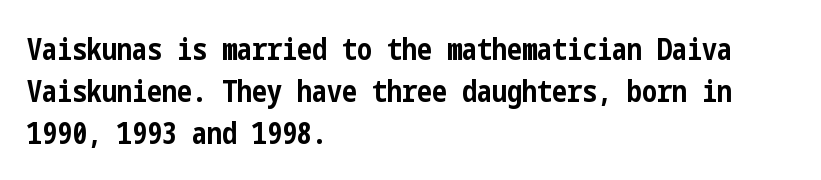
The image shows 30 px bold, condensed sans-serif type, upright; set left-aligned, normal line spacing (1.4x), normal letter spacing, not underlined; low stroke contrast and a medium x-height.
